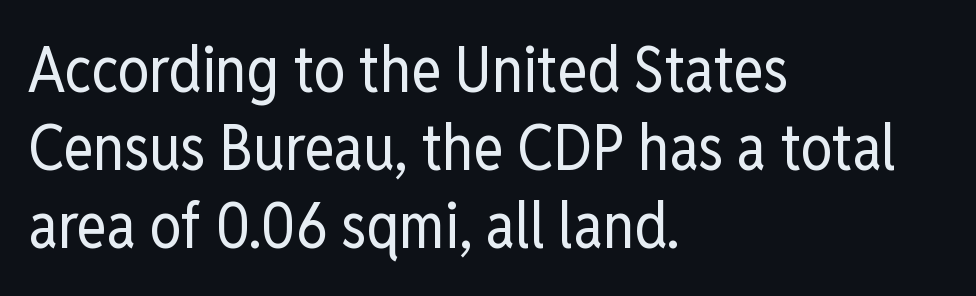
The image shows 63 px regular-weight, condensed sans-serif type, upright; set left-aligned, line spacing 1.24x, normal letter spacing, not underlined; low stroke contrast and a medium x-height.
